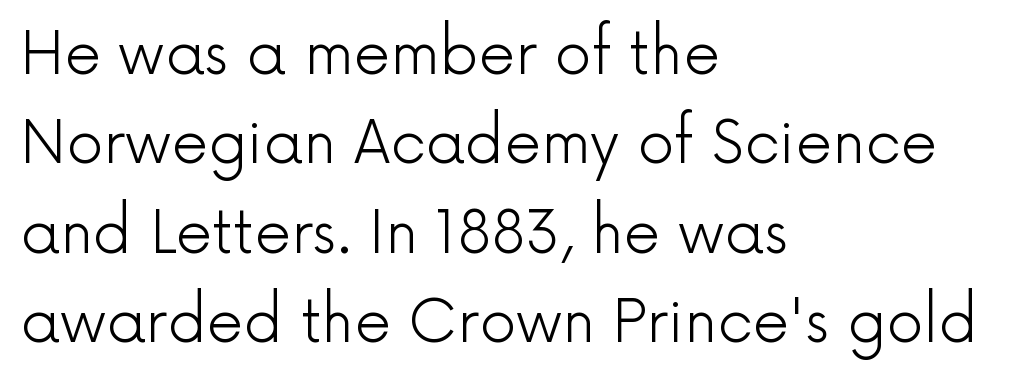
The image shows 58 px light sans-serif type, upright; set left-aligned, normal line spacing (1.54x), normal letter spacing, not underlined; a medium x-height.
